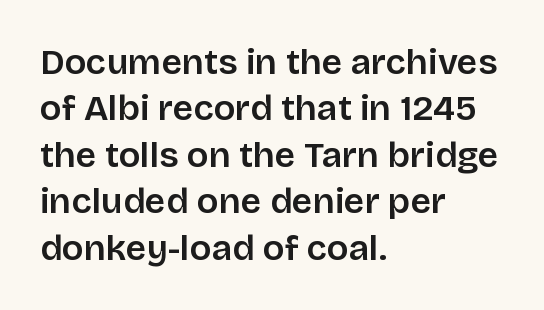
Students, note that the glyphs here touch the page at normal intervals. Style check: upright. The rows are spaced the way most documents space them. Underline: absent. The rag falls on the right side of this text block. The passage shown is typed in a proportional face where columns would drift.
